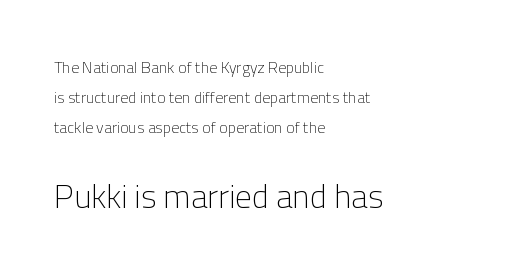
The image shows 33 px light sans-serif type, upright; set left-aligned, line spacing 1.87x, normal letter spacing, not underlined; the second (bottom) block is 2.06x larger; low stroke contrast and a medium x-height.
